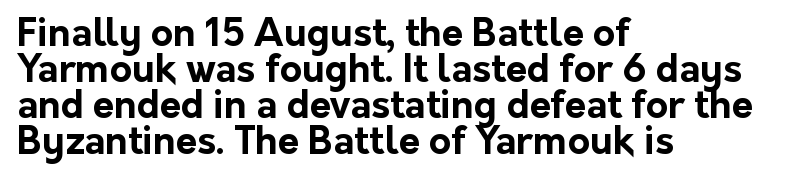
Looks like regular typesetting: each glyph gets only the width it needs. This sample trades vertical openness for compactness between lines. The lettering holds an erect, upright posture throughout. The lines in this sample share a left origin and differ only in where they stop.
